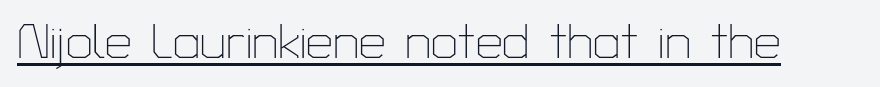
The image shows 48 px thin sans-serif type, upright; set normal letter spacing, underlined; low stroke contrast and a medium x-height.
